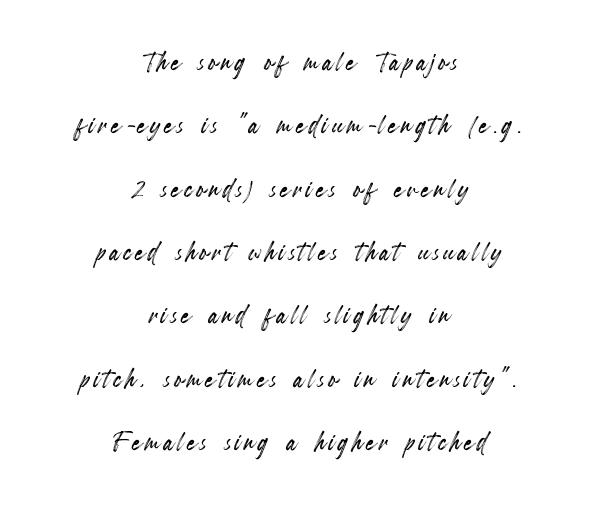
The image shows 35 px condensed type; set centered, line spacing 1.81x, not underlined; a small x-height.
